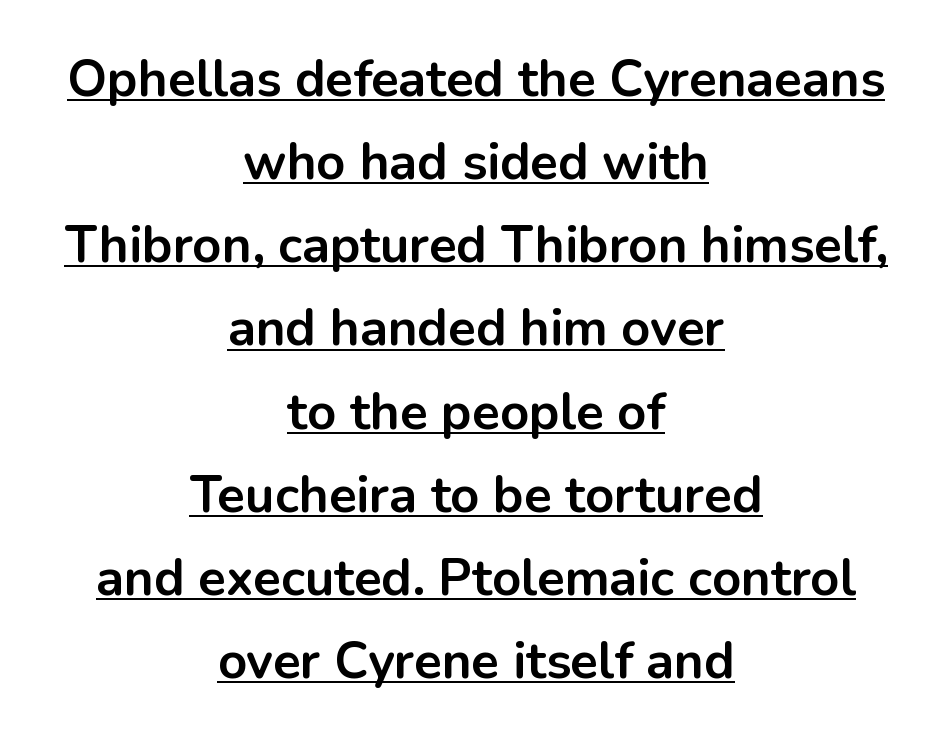
{"serif": "no", "italic": "no", "bold": "yes", "weight": "bold", "width": "normal", "stroke_contrast": "low", "x_height": "medium", "monospaced": "no", "underline": "yes", "align": "center", "line_spacing": "normal", "line_spacing_ratio": 1.63, "letter_spacing": "normal", "letter_spacing_em": 0.0, "glyph_px": 51}
